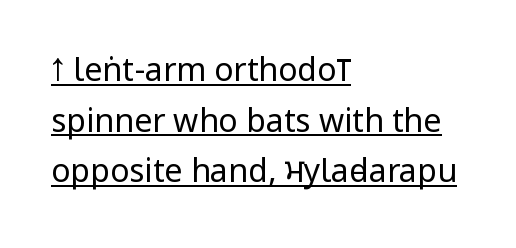
Tracking here is standard; glyphs follow each other at the usual distance. Horizontally, the lines are justified to the leading edge only. Somebody hit Ctrl+U on this one — the words are underlined. The type sits square on the baseline with zero lean. A typesetter would call this proportional, since set widths differ per character.
